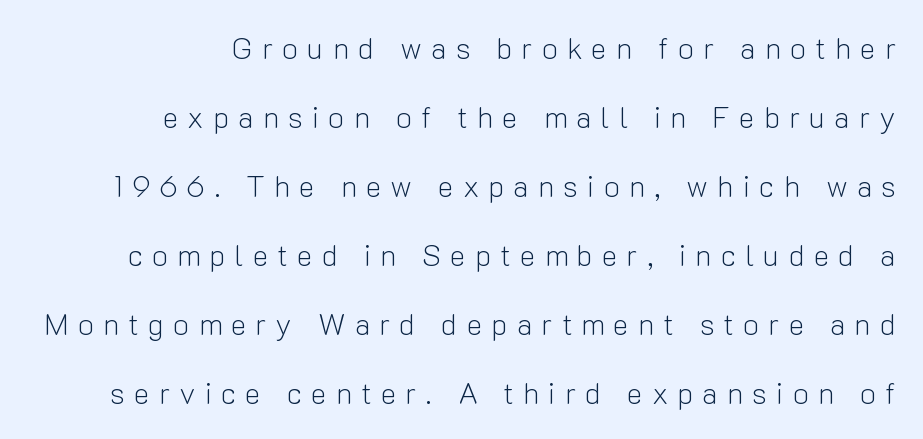
{"serif": "no", "italic": "no", "bold": "no", "weight": "light", "width": "normal", "stroke_contrast": "low", "x_height": "medium", "monospaced": "no", "underline": "no", "align": "right", "line_spacing": "loose", "line_spacing_ratio": 2.3, "letter_spacing": "wide", "letter_spacing_em": 0.3, "glyph_px": 30}
